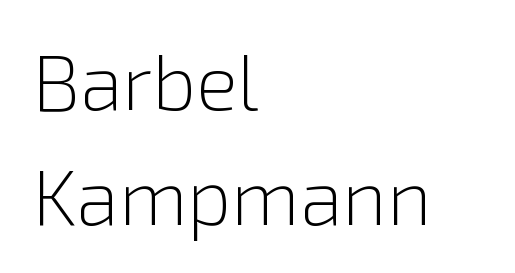
{"serif": "no", "italic": "no", "bold": "no", "weight": "light", "width": "normal", "stroke_contrast": "low", "x_height": "medium", "monospaced": "no", "underline": "no", "align": "left", "line_spacing": "normal", "line_spacing_ratio": 1.47, "letter_spacing": "normal", "letter_spacing_em": 0.0, "glyph_px": 78}
